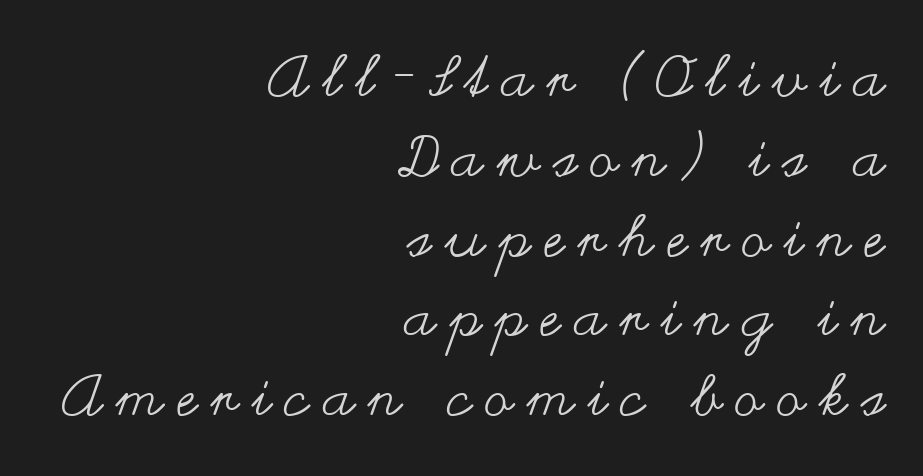
Q: Is the text bold? A: No.
Q: Is the text italic (slanted)? A: Yes.
Q: Is the text underlined? A: No.
Q: How is the paragraph aligned? A: Right-aligned.
Q: Is the spacing between letters normal or unusually wide? A: Unusually wide.
Q: Is the spacing between lines tight, normal or loose? A: Normal.
Q: Width (condensed, normal, or wide)? A: Wide.
Q: Stroke contrast? A: Medium.
Q: x-height? A: Small.
Q: Monospaced? A: No.
